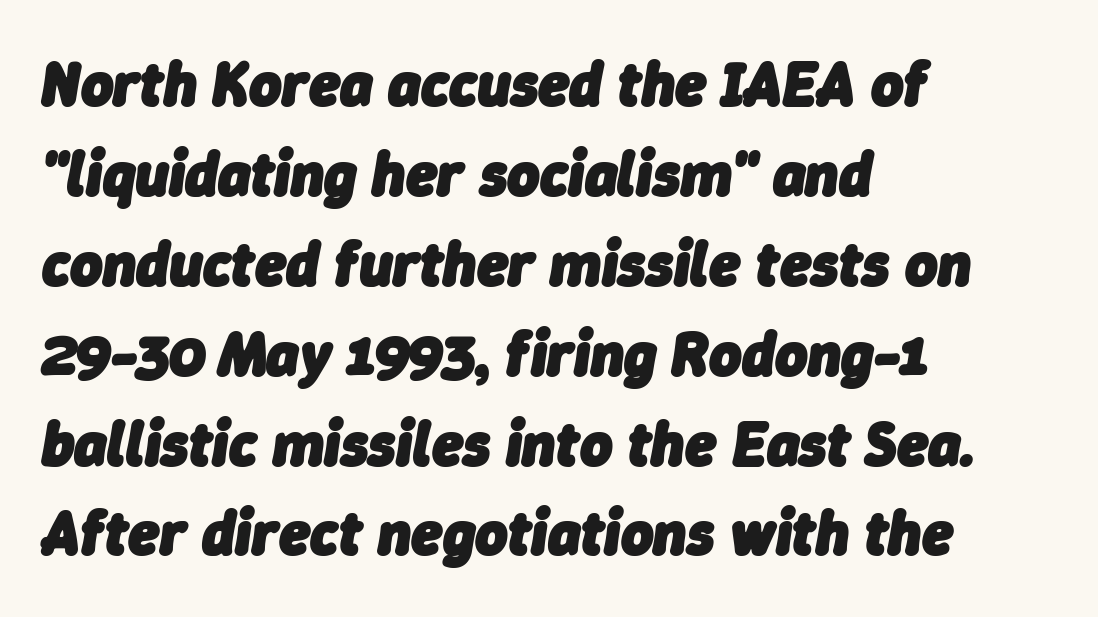
{"italic": "yes", "lean": "right", "slant_degrees": 9, "bold": "yes", "weight": "heavy", "width": "normal", "stroke_contrast": "low", "x_height": "medium", "monospaced": "no", "underline": "no", "align": "left", "line_spacing": "normal", "line_spacing_ratio": 1.45, "letter_spacing": "normal", "letter_spacing_em": 0.0, "glyph_px": 62}
